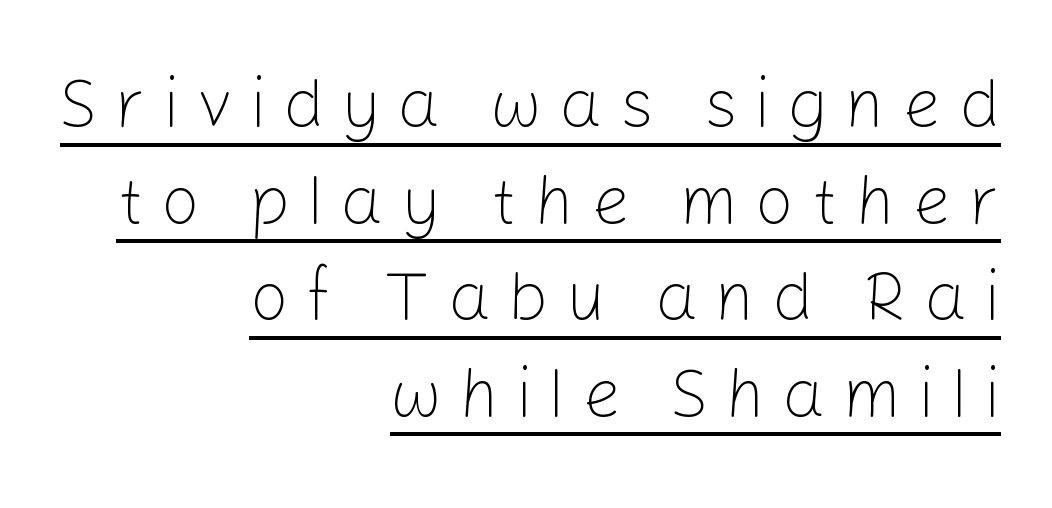
{"serif": "no", "italic": "no", "bold": "no", "weight": "light", "width": "normal", "stroke_contrast": "low", "x_height": "medium", "monospaced": "no", "underline": "yes", "align": "right", "line_spacing": "normal", "line_spacing_ratio": 1.42, "letter_spacing": "wide", "letter_spacing_em": 0.25, "glyph_px": 68}
